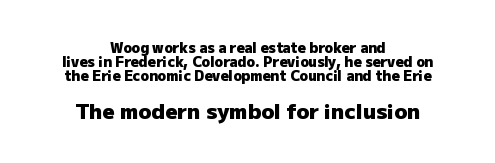
Size contrast runs from small at the top to large at the bottom. What's the leading like? Squeezed, with rows nearly overlapping. Italic? Not at all — the glyphs are vertical. Quick note: underline off. Every letter is thick-stroked: bold, no question. Honestly, the letter spacing is just normal — you wouldn't notice it.
